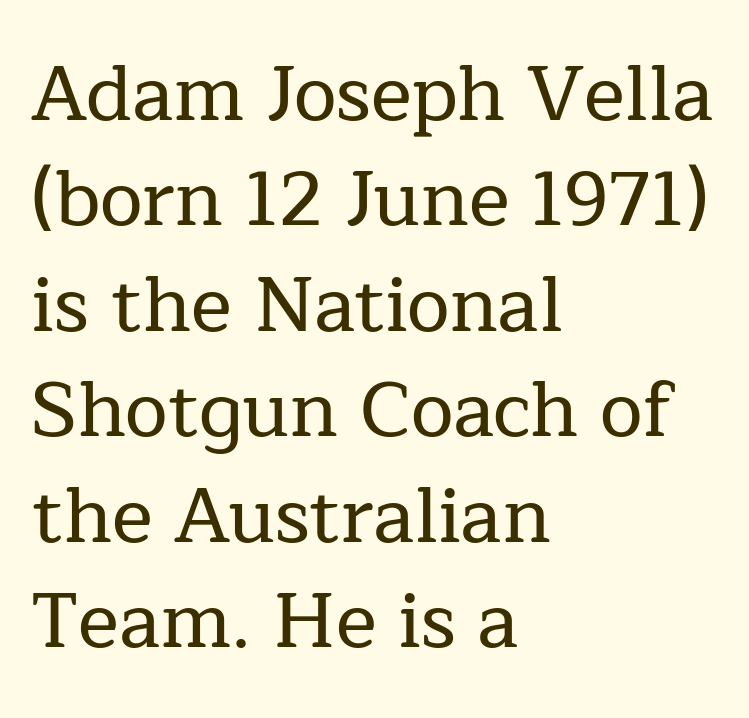
Q: Is the text italic (slanted)? A: No, it is upright.
Q: Is the typeface a serif or a sans-serif typeface? A: Serif.
Q: Is the text underlined? A: No.
Q: How is the paragraph aligned? A: Left-aligned.
Q: Is the spacing between letters normal or unusually wide? A: Normal.
Q: Is the spacing between lines tight, normal or loose? A: Normal.
Q: Width (condensed, normal, or wide)? A: Normal.
Q: Stroke contrast? A: Low.
Q: x-height? A: Medium.
Q: Monospaced? A: No.
